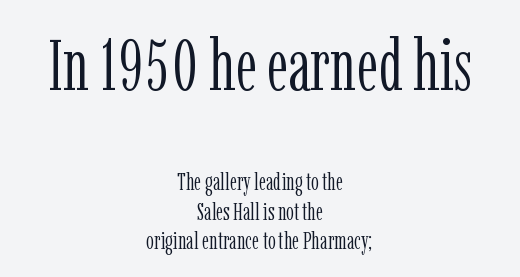
Q: Is the text bold? A: No.
Q: Is the text italic (slanted)? A: No, it is upright.
Q: Is the typeface a serif or a sans-serif typeface? A: Serif.
Q: Is the text underlined? A: No.
Q: How is the paragraph aligned? A: Centered.
Q: Is the spacing between letters normal or unusually wide? A: Normal.
Q: Which block of text is set in a larger size, the first (top) or the second (bottom)? A: The first (top) one.
Q: Width (condensed, normal, or wide)? A: Condensed.
Q: Stroke contrast? A: Low.
Q: x-height? A: Medium.
Q: Monospaced? A: No.
